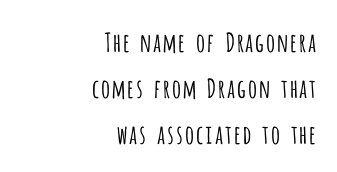
The image shows 26 px text type, upright; set right-aligned, line spacing 1.77x, normal letter spacing, not underlined.
